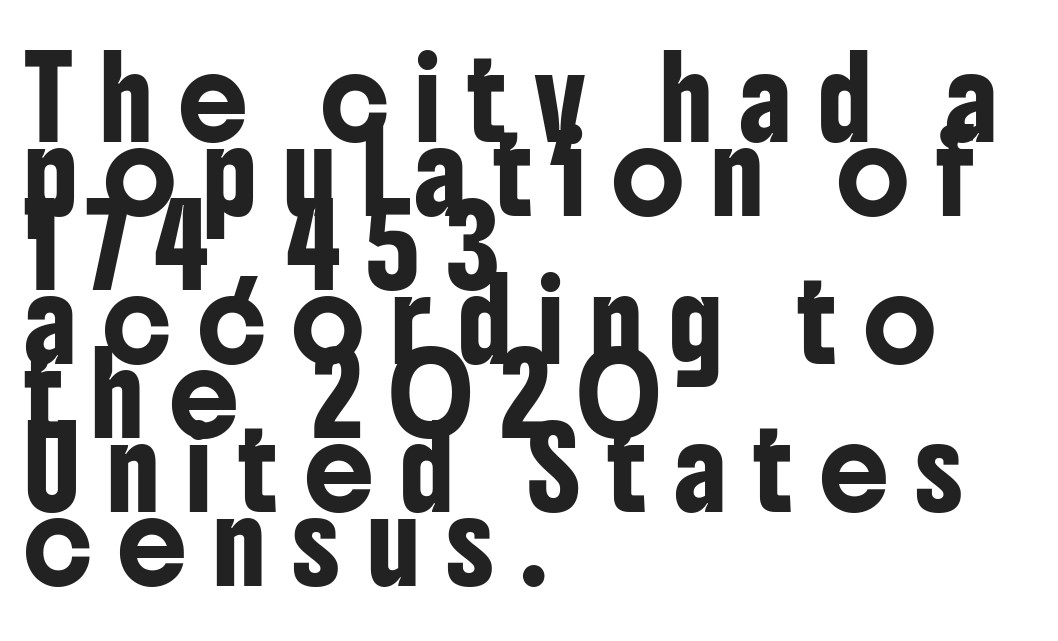
The area under the type is left untouched. Every character sits straight up, as roman type does. Substantial extra tracking has been applied to these lines. Classification — sans serif. A typesetter would call this proportional, since set widths differ per character.
